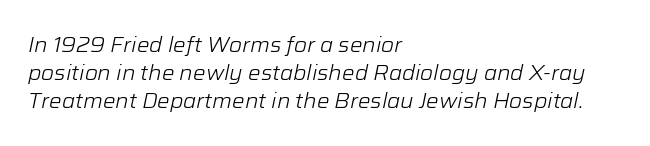
The image shows 21 px text type, italic (leaning right); set left-aligned, normal line spacing (1.33x), normal letter spacing, not underlined.
